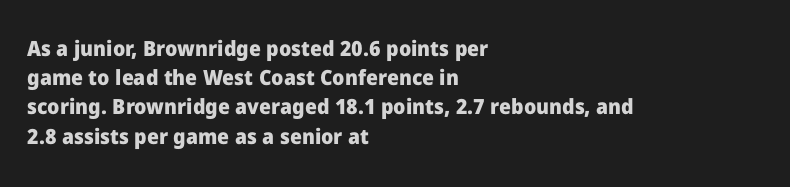
{"italic": "no", "bold": "yes", "underline": "no", "align": "left", "line_spacing": "normal", "line_spacing_ratio": 1.39, "letter_spacing": "normal", "letter_spacing_em": 0.0, "glyph_px": 21}
